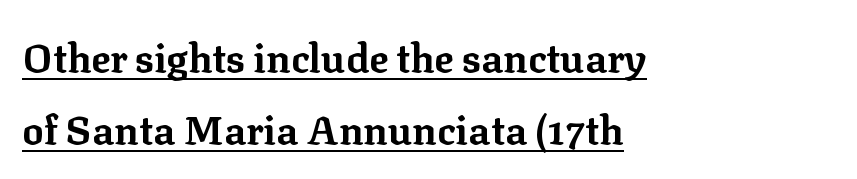
{"serif": "yes", "italic": "no", "bold": "yes", "weight": "bold", "width": "normal", "stroke_contrast": "low", "x_height": "medium", "monospaced": "no", "underline": "yes", "align": "left", "line_spacing_ratio": 1.79, "letter_spacing": "normal", "letter_spacing_em": 0.0, "glyph_px": 40}
